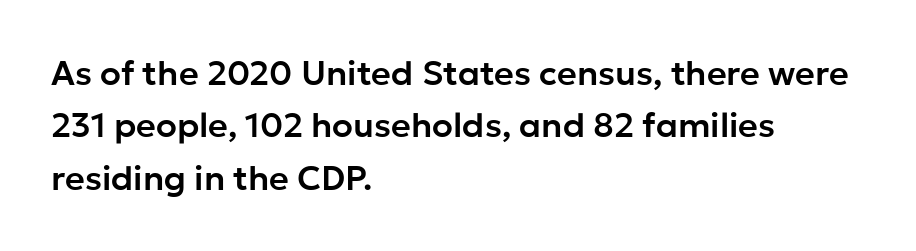
Note the varied advance widths — an 'i' is clearly narrower than an 'm'. Notice how the stems are strictly vertical — no italics here. Descender tails drop into unmarked territory. The designer left line spacing at the default. What stands out about the letter spacing? Nothing — it is the standard amount. Typeset ragged right — the left edge is the straight one.
